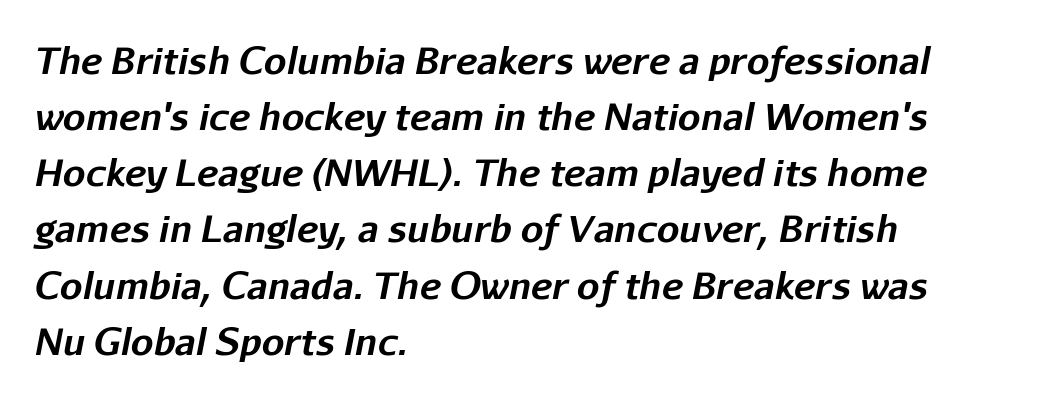
{"italic": "yes", "lean": "right", "slant_degrees": 11, "bold": "yes", "weight": "bold", "width": "normal", "stroke_contrast": "low", "x_height": "medium", "monospaced": "no", "underline": "no", "align": "left", "line_spacing": "normal", "line_spacing_ratio": 1.56, "letter_spacing": "normal", "letter_spacing_em": 0.0, "glyph_px": 36}
